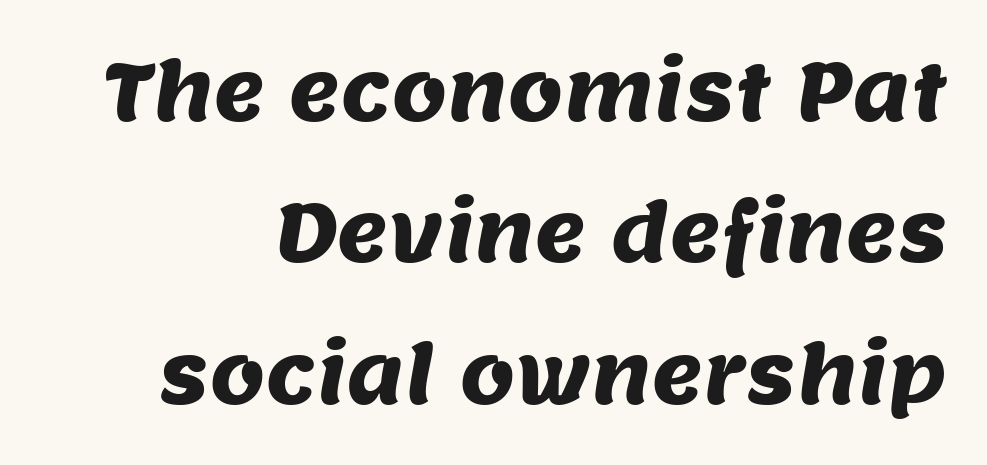
{"serif": "no", "width": "normal", "stroke_contrast": "medium", "x_height": "large", "monospaced": "no", "underline": "no", "line_spacing_ratio": 1.79, "letter_spacing": "normal", "letter_spacing_em": 0.0, "glyph_px": 79}
